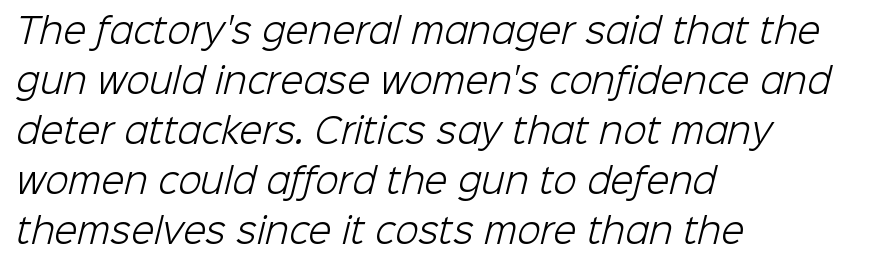
The image shows 34 px light sans-serif type; set left-aligned, normal line spacing (1.47x), normal letter spacing, not underlined; low stroke contrast and a medium x-height.
